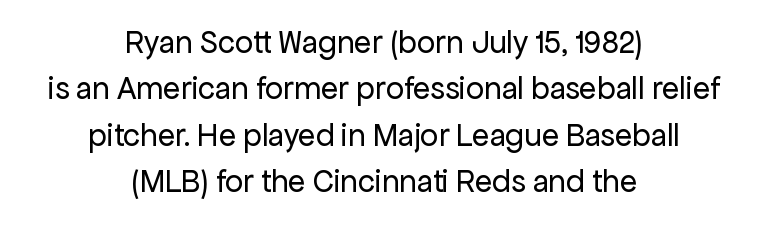
The image shows 32 px regular-weight sans-serif type, upright; set centered, normal line spacing (1.45x), normal letter spacing, not underlined; low stroke contrast and a medium x-height.
